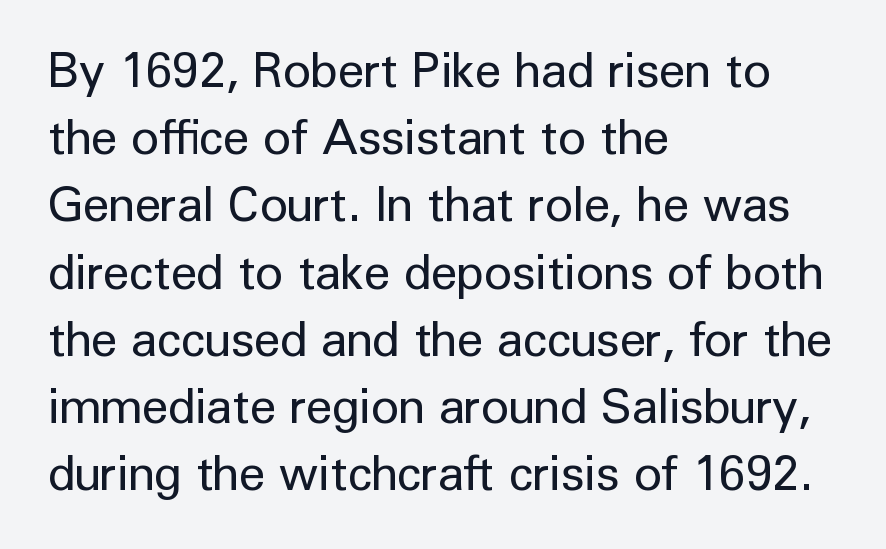
{"serif": "no", "italic": "no", "bold": "no", "weight": "regular", "width": "normal", "stroke_contrast": "low", "x_height": "medium", "monospaced": "no", "underline": "no", "align": "left", "line_spacing": "normal", "line_spacing_ratio": 1.4, "letter_spacing": "normal", "letter_spacing_em": 0.0, "glyph_px": 48}
